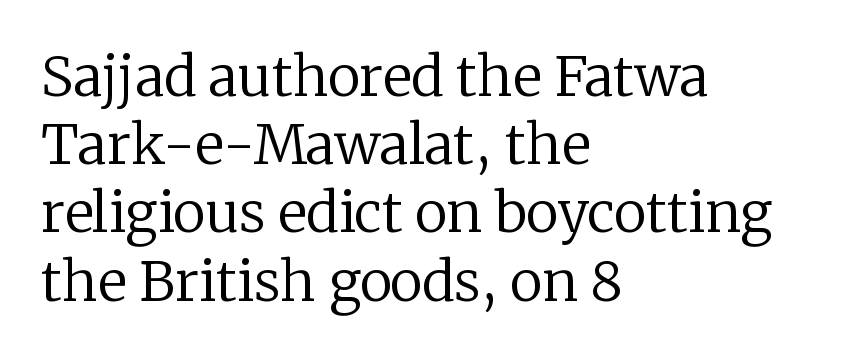
{"serif": "yes", "italic": "no", "bold": "no", "weight": "regular", "width": "normal", "stroke_contrast": "low", "x_height": "medium", "monospaced": "no", "underline": "no", "align": "left", "line_spacing_ratio": 1.24, "letter_spacing": "normal", "letter_spacing_em": 0.0, "glyph_px": 55}
